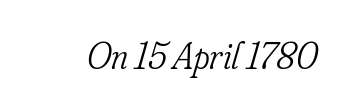
{"serif": "yes", "italic": "yes", "lean": "right", "slant_degrees": 16, "bold": "no", "weight": "light", "width": "condensed", "stroke_contrast": "low", "x_height": "small", "monospaced": "no", "underline": "no", "letter_spacing": "normal", "letter_spacing_em": 0.0, "glyph_px": 38}
